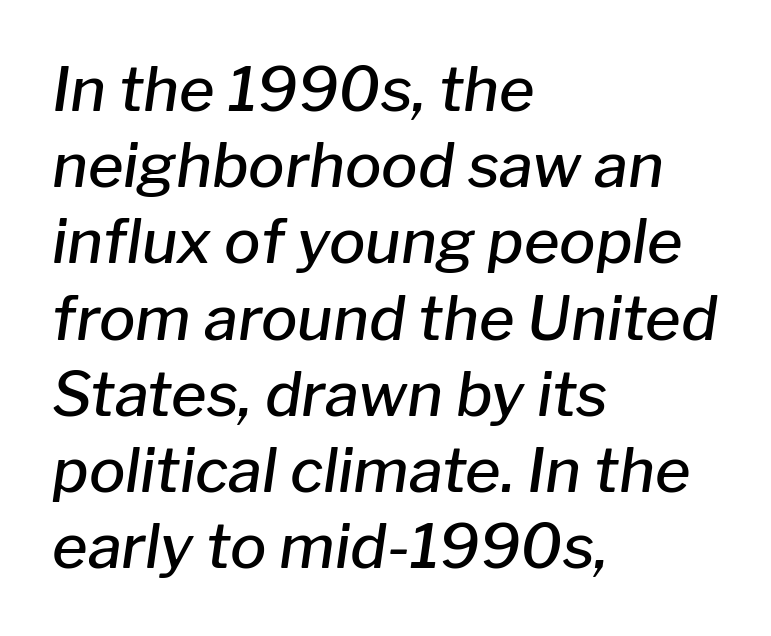
The image shows 61 px semibold type, italic (leaning right); set left-aligned, normal line spacing (1.25x), normal letter spacing, not underlined; low stroke contrast and a medium x-height.
